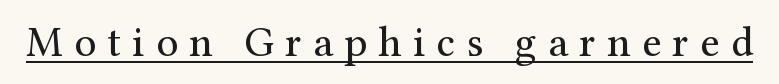
The face used here is seriffed, in the tradition of book romans. This is the regular roman posture of the typeface. You can see a thin bar hugging the bottom of the glyphs. Caption: face not bold, strokes unweighted.
